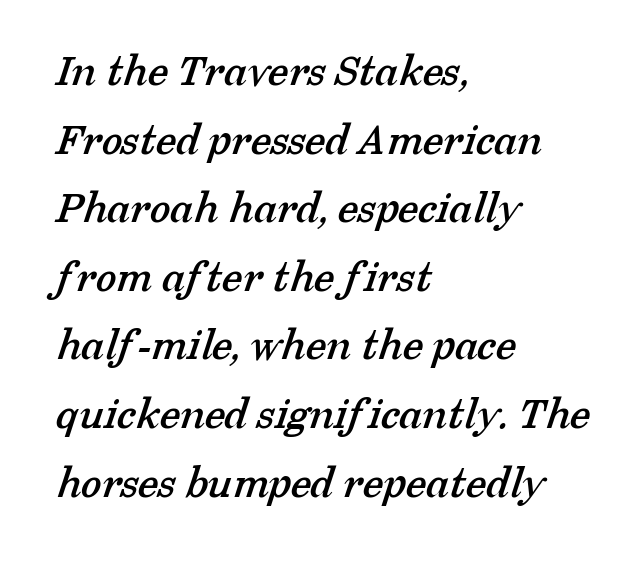
The image shows 47 px serif type; set left-aligned, normal line spacing (1.46x), normal letter spacing, not underlined; low stroke contrast and a medium x-height.
